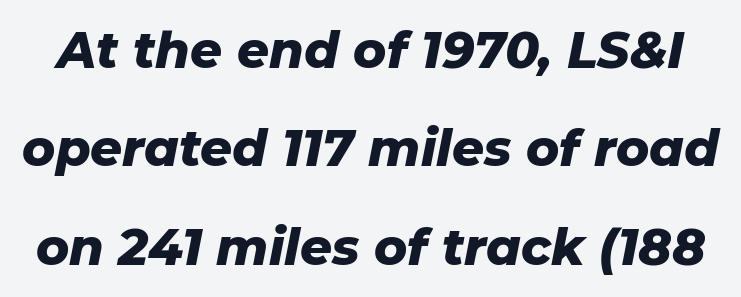
Leading: increased. A typesetter would call this proportional, since set widths differ per character. Any mark beneath the type? The region is blank. The letters are slanted; this is an italic face.
